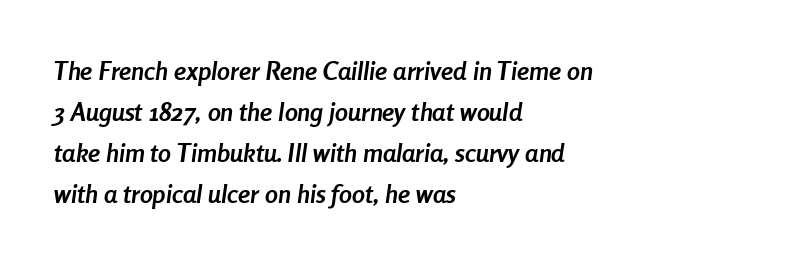
This is oblique type, the kind used for emphasis or titles. Whoever set this chose a conventional vertical rhythm. Lines of text with bare space underneath. A dark, heavy texture on the line: the type is bold. Nothing unusual about the tracking: characters are spaced as the font intends. Which margin do the lines hug? The left one — the right edge is uneven.
